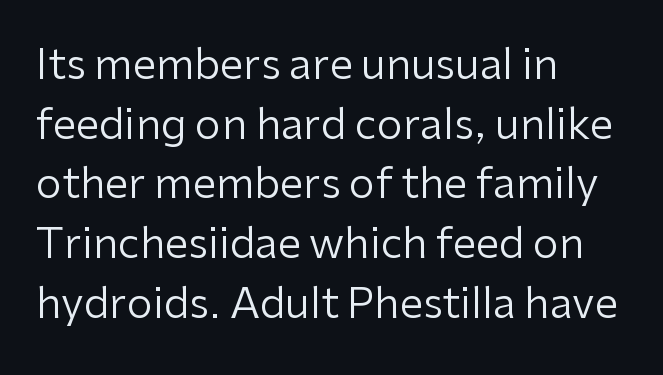
{"serif": "no", "italic": "no", "bold": "no", "weight": "regular", "width": "normal", "stroke_contrast": "low", "x_height": "medium", "monospaced": "no", "underline": "no", "align": "left", "line_spacing": "normal", "line_spacing_ratio": 1.42, "letter_spacing": "normal", "letter_spacing_em": 0.0, "glyph_px": 42}
